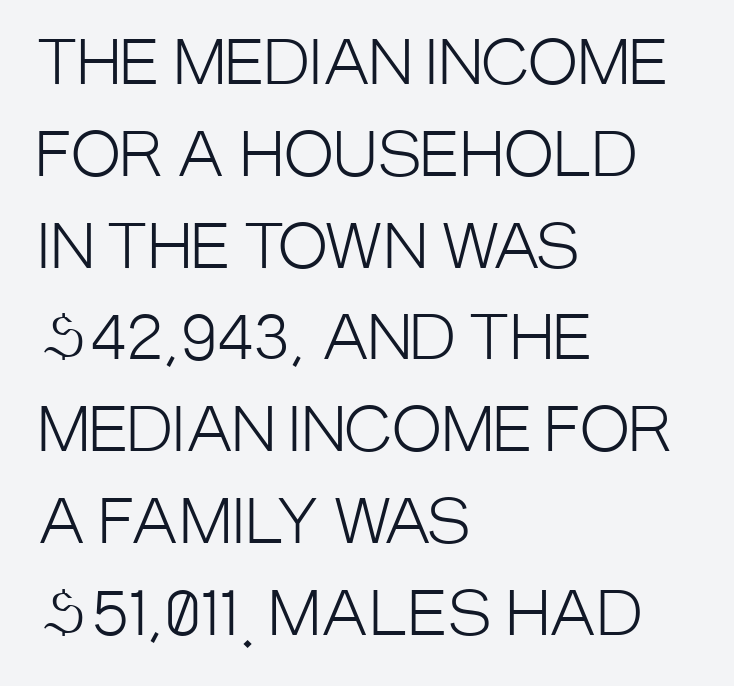
The image shows 60 px light, condensed sans-serif type, upright; set left-aligned, normal line spacing (1.53x), normal letter spacing, not underlined; low stroke contrast and a large x-height.
